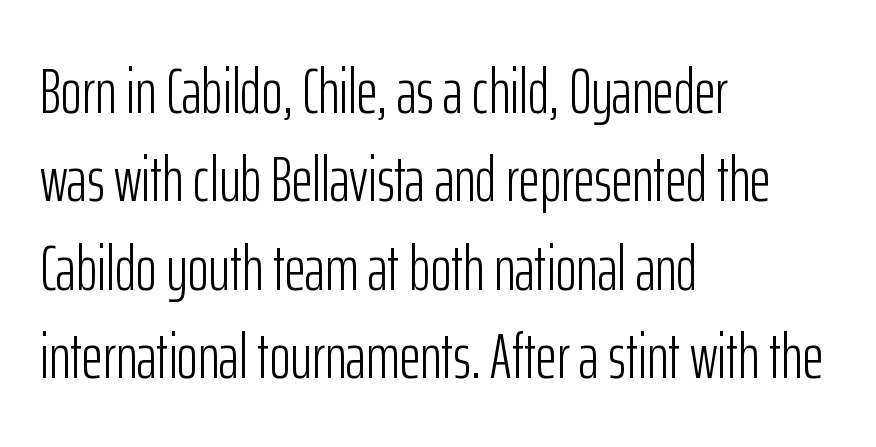
Q: Is the text bold? A: No.
Q: Is the text italic (slanted)? A: No, it is upright.
Q: Is the typeface a serif or a sans-serif typeface? A: Sans-serif.
Q: Is the text underlined? A: No.
Q: How is the paragraph aligned? A: Left-aligned.
Q: Is the spacing between letters normal or unusually wide? A: Normal.
Q: Is the spacing between lines tight, normal or loose? A: Normal.
Q: Width (condensed, normal, or wide)? A: Condensed.
Q: Stroke contrast? A: Low.
Q: x-height? A: Medium.
Q: Monospaced? A: No.
